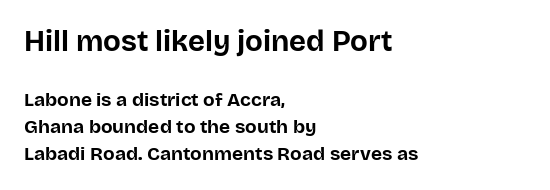
If you drew a line through each stem, it would be perfectly vertical. This is sans-serif lettering, the kind often seen on screens and signage. The letters advance in unequal steps, a hallmark of proportional type. Of the two passages, the one on top uses the larger point size. These lines carry a lot of weight — the face is fully bold. Does the leading feel generous? No, just average.
